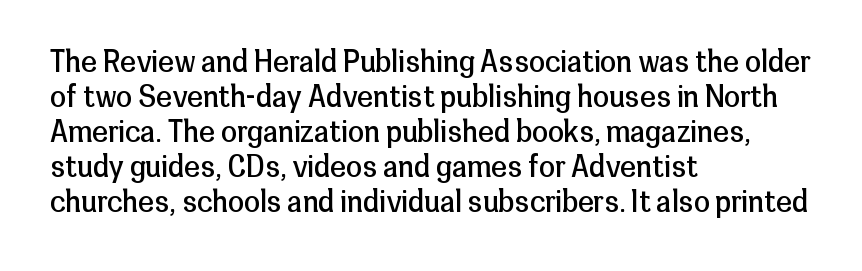
Q: Is the text bold? A: No.
Q: Is the text italic (slanted)? A: No, it is upright.
Q: Is the typeface a serif or a sans-serif typeface? A: Sans-serif.
Q: Is the text underlined? A: No.
Q: How is the paragraph aligned? A: Left-aligned.
Q: Is the spacing between letters normal or unusually wide? A: Normal.
Q: Width (condensed, normal, or wide)? A: Normal.
Q: Stroke contrast? A: Low.
Q: x-height? A: Medium.
Q: Monospaced? A: No.
